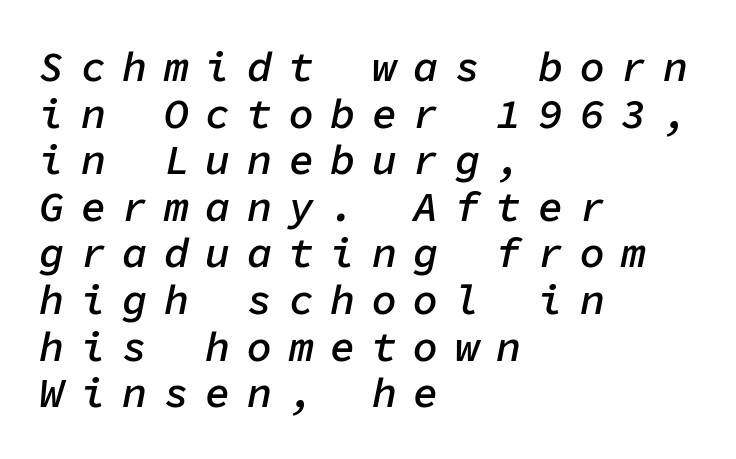
The image shows 42 px semibold type, italic (leaning right), monospaced; set left-aligned, tight line spacing (1.11x), unusually wide letter spacing (+0.39 em), not underlined; low stroke contrast and a medium x-height.
